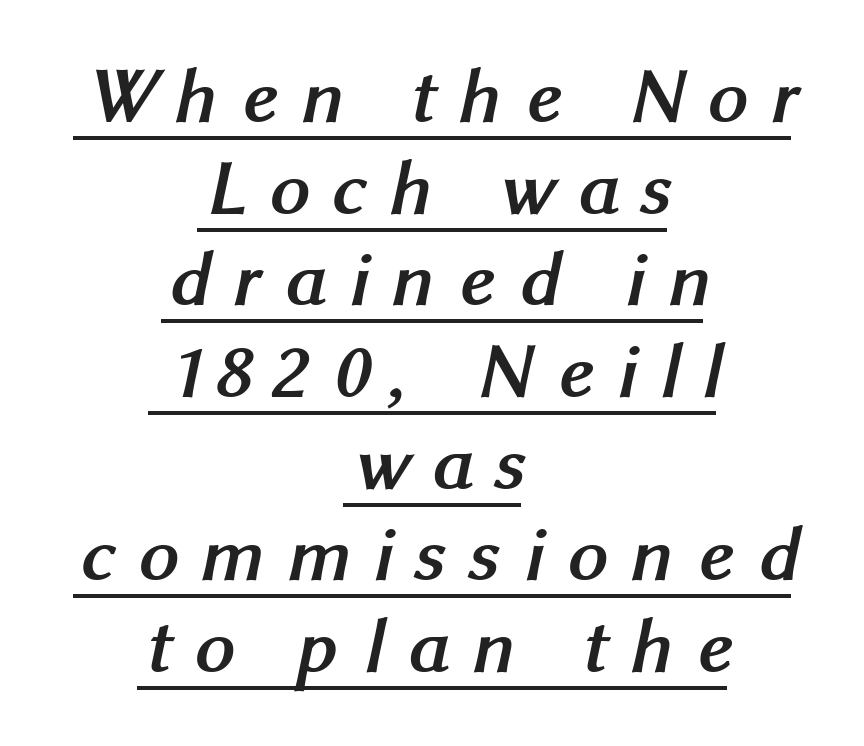
Q: Is the text bold? A: Yes.
Q: Is the typeface a serif or a sans-serif typeface? A: Sans-serif.
Q: Is the text underlined? A: Yes.
Q: How is the paragraph aligned? A: Centered.
Q: Is the spacing between letters normal or unusually wide? A: Unusually wide.
Q: Width (condensed, normal, or wide)? A: Normal.
Q: Stroke contrast? A: Medium.
Q: x-height? A: Medium.
Q: Monospaced? A: No.
